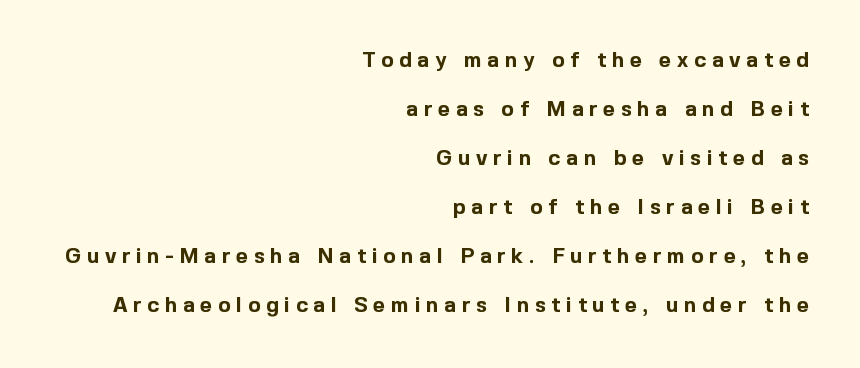
Nobody drew a line under any word here. Thick stems and heavy bowls — unmistakably bold. Vertically, the passage feels expansive, rows floating well apart. The lines are quadded right. These lines were composed using upright roman letters. The rendering inserts visible extra space after every character.
